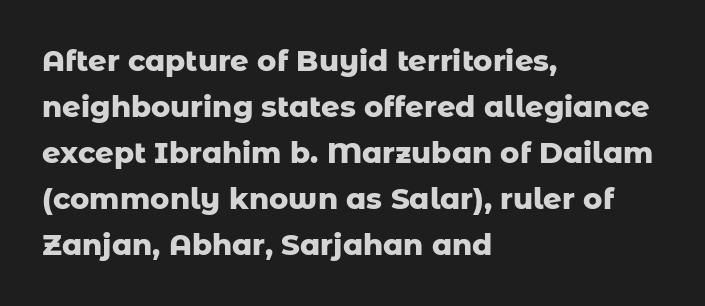
{"serif": "no", "italic": "no", "bold": "yes", "weight": "heavy", "width": "normal", "stroke_contrast": "low", "x_height": "medium", "monospaced": "no", "underline": "no", "align": "left", "line_spacing": "normal", "line_spacing_ratio": 1.59, "letter_spacing": "normal", "letter_spacing_em": 0.0, "glyph_px": 29}
